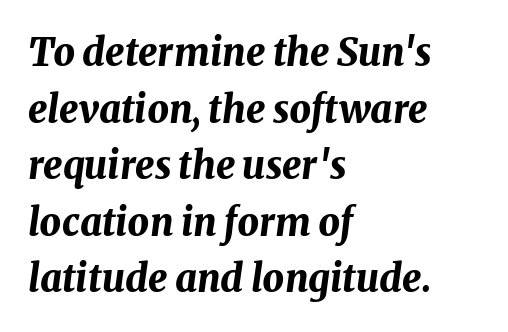
Q: Is the text bold? A: Yes.
Q: Is the text italic (slanted)? A: Yes, it leans right by about 8 degrees.
Q: Is the text underlined? A: No.
Q: How is the paragraph aligned? A: Left-aligned.
Q: Is the spacing between letters normal or unusually wide? A: Normal.
Q: Is the spacing between lines tight, normal or loose? A: Normal.
Q: Width (condensed, normal, or wide)? A: Normal.
Q: Stroke contrast? A: Medium.
Q: x-height? A: Medium.
Q: Monospaced? A: No.
